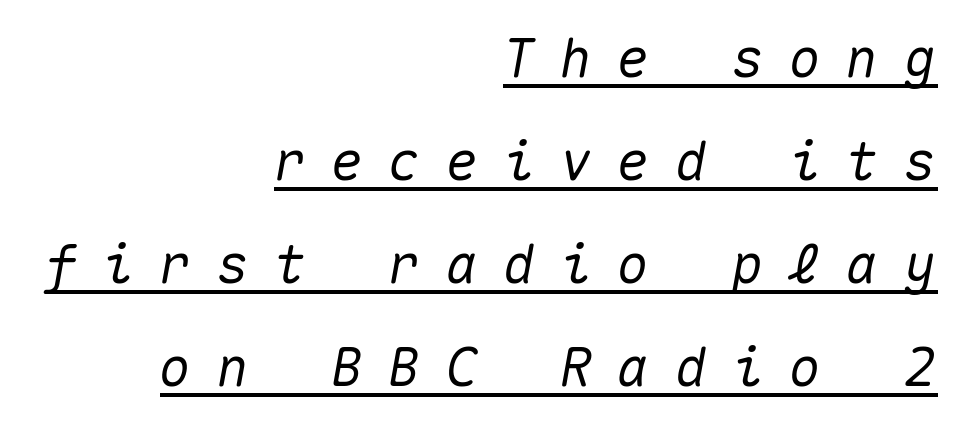
The rendered words wear a rule along their underside. Display-style spreading of the glyphs; the letterfit is very open. Slant detected: the letters are inclined. These lines are set flush right with a ragged left edge.
